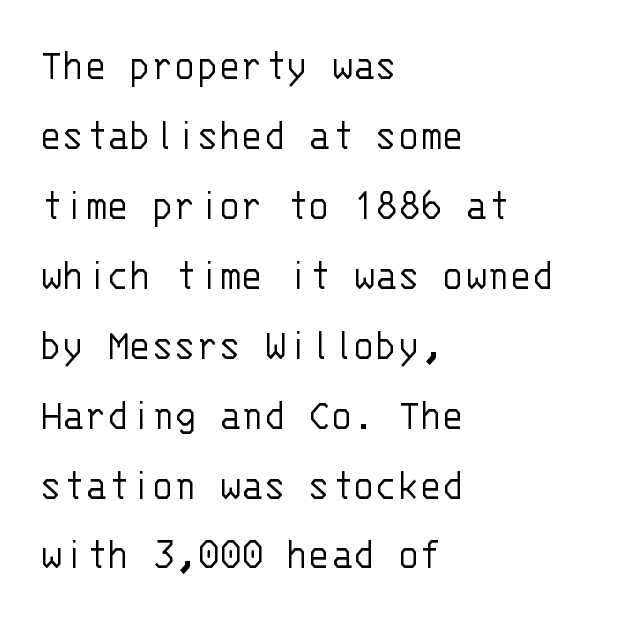
{"serif": "no", "italic": "no", "bold": "no", "weight": "light", "width": "normal", "stroke_contrast": "low", "x_height": "large", "monospaced": "yes", "underline": "no", "align": "left", "line_spacing": "normal", "line_spacing_ratio": 1.52, "letter_spacing": "normal", "letter_spacing_em": 0.0, "glyph_px": 46}
